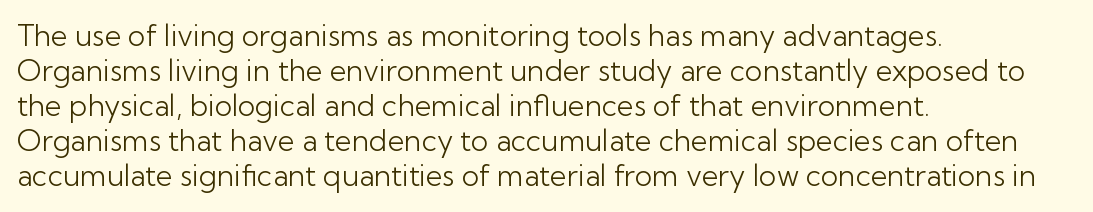
Only glyphs here, with clear space below each row. The typesetter chose a ragged-right arrangement here. This sample has the flowing, uneven cadence of proportional lettering. This sample uses plain, unmodified letter spacing.
